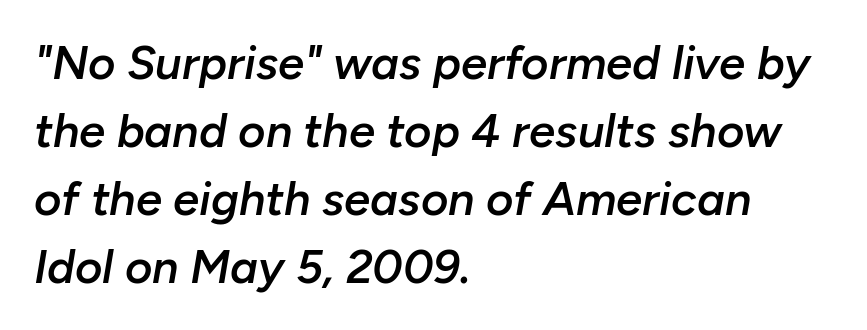
The image shows 47 px semibold type, italic (leaning right); set left-aligned, normal line spacing (1.45x), normal letter spacing, not underlined; low stroke contrast and a medium x-height.
